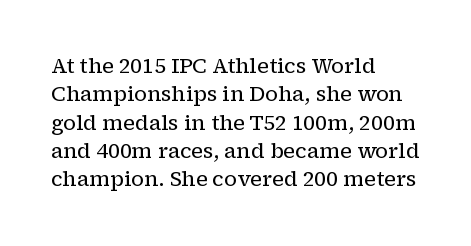
The image shows 21 px text type, upright; set left-aligned, normal line spacing (1.35x), normal letter spacing, not underlined.
